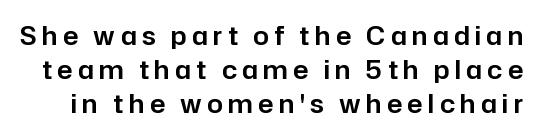
You could only call the tracking loose — the letters float apart. A typesetter would call this leading conventional body-copy spacing. Honestly, there is no underline to notice here at all. In terms of posture, this sample is upright.
